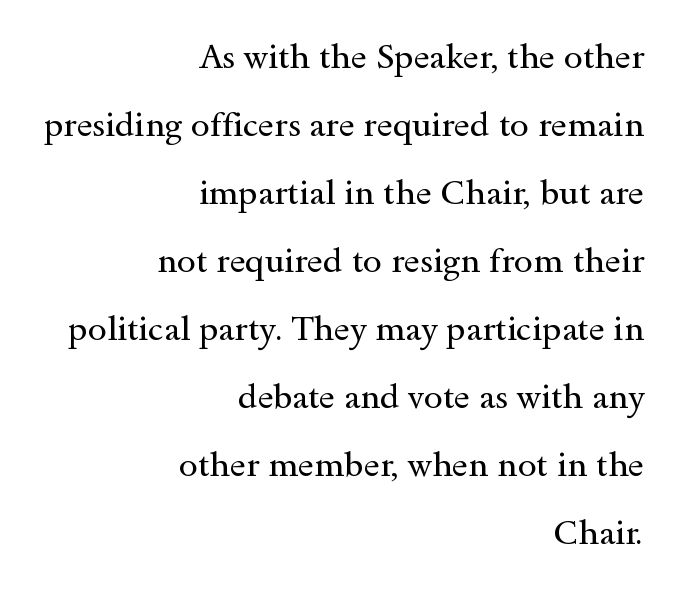
Q: Is the text bold? A: No.
Q: Is the text italic (slanted)? A: No, it is upright.
Q: Is the typeface a serif or a sans-serif typeface? A: Serif.
Q: Is the text underlined? A: No.
Q: How is the paragraph aligned? A: Right-aligned.
Q: Is the spacing between letters normal or unusually wide? A: Normal.
Q: Is the spacing between lines tight, normal or loose? A: Loose.
Q: Width (condensed, normal, or wide)? A: Wide.
Q: x-height? A: Small.
Q: Monospaced? A: No.
